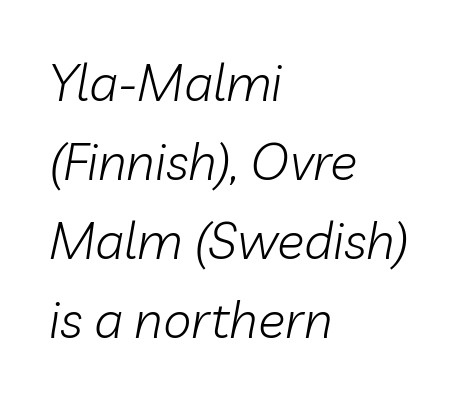
Layout note: lines flush left. Each letter keeps its own natural width here, so spacing adapts to shape. The characters are drawn with everyday or finer stroke widths. The space between consecutive lines is moderate. The horizontal fit of the characters is conventional and even. Underlining? Definitely not there.
